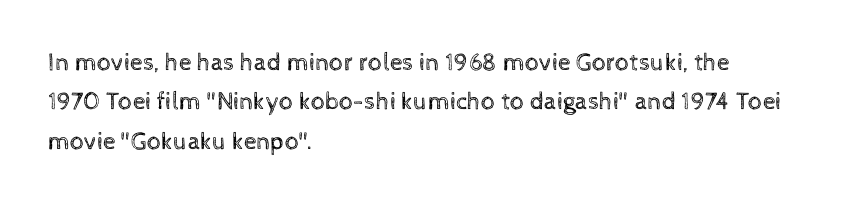
Q: Is the text bold? A: No.
Q: Is the text italic (slanted)? A: No, it is upright.
Q: Is the text underlined? A: No.
Q: How is the paragraph aligned? A: Left-aligned.
Q: Is the spacing between letters normal or unusually wide? A: Normal.
Q: Is the spacing between lines tight, normal or loose? A: Normal.
